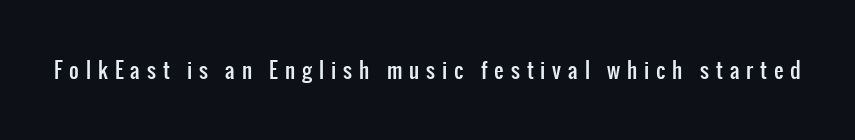
The image shows 21 px text type, upright; set unusually wide letter spacing (+0.33 em), not underlined.
